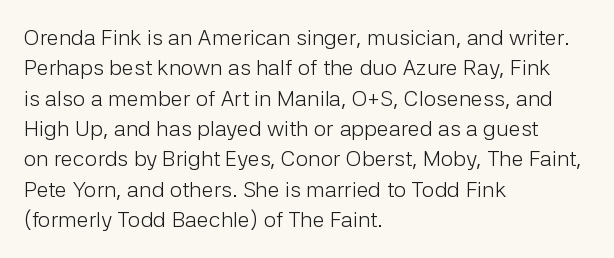
Q: Is the text bold? A: No.
Q: Is the text italic (slanted)? A: No, it is upright.
Q: Is the text underlined? A: No.
Q: How is the paragraph aligned? A: Left-aligned.
Q: Is the spacing between letters normal or unusually wide? A: Normal.
Q: Is the spacing between lines tight, normal or loose? A: Normal.
